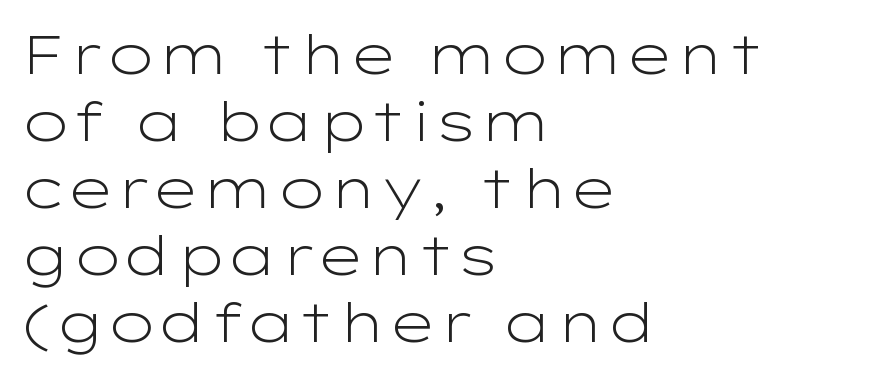
The image shows 54 px light, wide sans-serif type, upright; set left-aligned, line spacing 1.24x, normal letter spacing, not underlined; low stroke contrast and a medium x-height.
